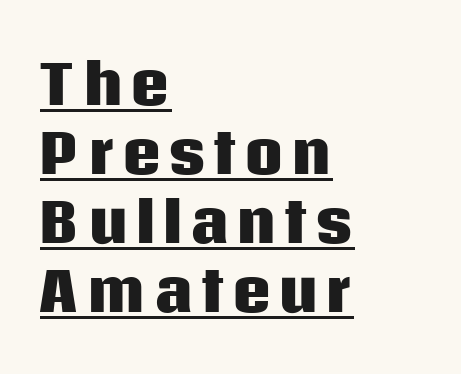
Q: Is the text bold? A: Yes.
Q: Is the text italic (slanted)? A: No, it is upright.
Q: Is the typeface a serif or a sans-serif typeface? A: Sans-serif.
Q: Is the text underlined? A: Yes.
Q: How is the paragraph aligned? A: Left-aligned.
Q: Is the spacing between lines tight, normal or loose? A: Normal.
Q: Width (condensed, normal, or wide)? A: Normal.
Q: Stroke contrast? A: Low.
Q: x-height? A: Large.
Q: Monospaced? A: No.
